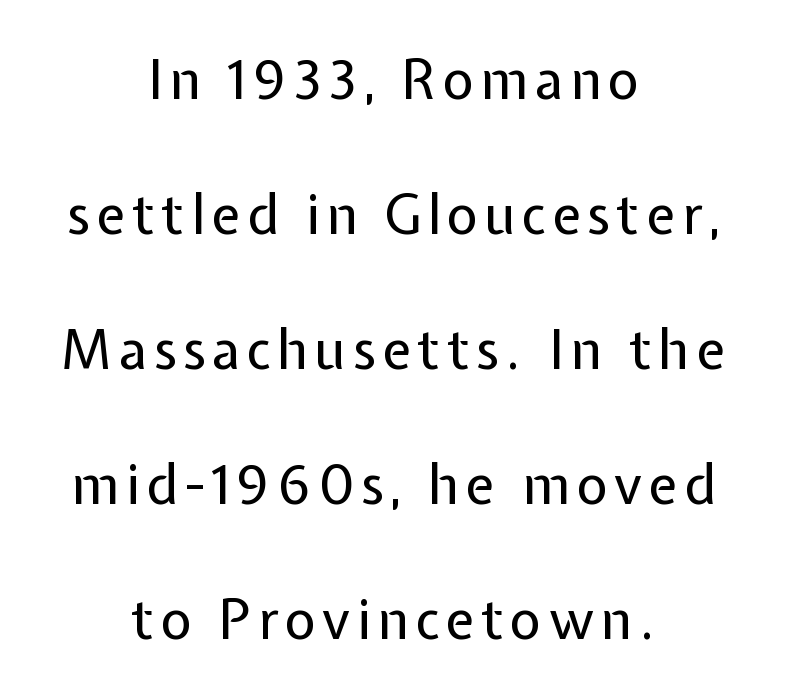
{"serif": "no", "italic": "no", "bold": "no", "weight": "regular", "width": "normal", "stroke_contrast": "low", "x_height": "medium", "monospaced": "no", "underline": "no", "align": "center", "line_spacing": "loose", "line_spacing_ratio": 2.5, "glyph_px": 54}
